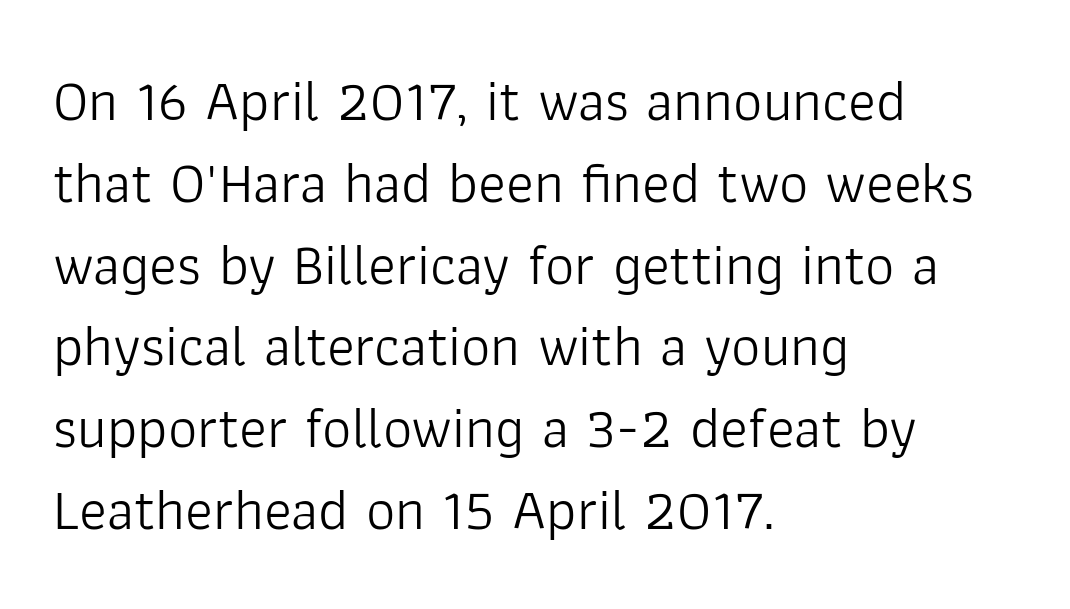
Q: Is the text bold? A: No.
Q: Is the text italic (slanted)? A: No, it is upright.
Q: Is the typeface a serif or a sans-serif typeface? A: Sans-serif.
Q: Is the text underlined? A: No.
Q: How is the paragraph aligned? A: Left-aligned.
Q: Is the spacing between letters normal or unusually wide? A: Normal.
Q: Is the spacing between lines tight, normal or loose? A: Normal.
Q: Width (condensed, normal, or wide)? A: Normal.
Q: Stroke contrast? A: Low.
Q: x-height? A: Medium.
Q: Monospaced? A: No.
